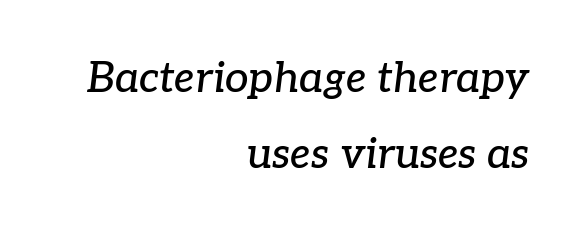
{"serif": "yes", "italic": "yes", "lean": "right", "slant_degrees": 7, "width": "normal", "stroke_contrast": "low", "x_height": "medium", "monospaced": "no", "underline": "no", "align": "right", "line_spacing_ratio": 1.81, "letter_spacing": "normal", "letter_spacing_em": 0.0, "glyph_px": 42}
